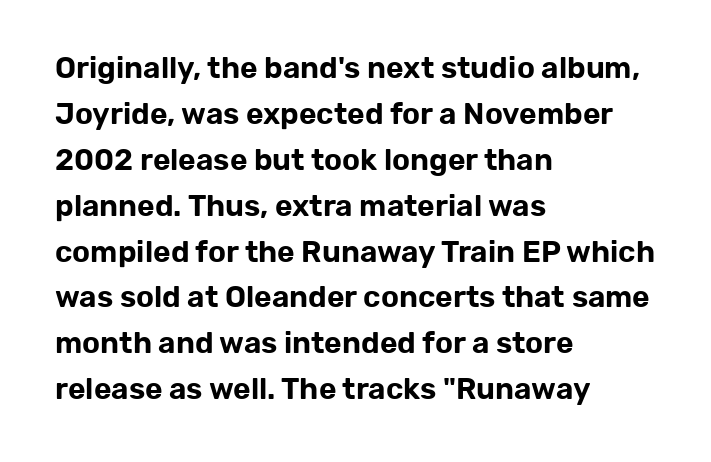
{"serif": "no", "italic": "no", "width": "normal", "stroke_contrast": "low", "x_height": "medium", "monospaced": "no", "underline": "no", "align": "left", "line_spacing": "normal", "line_spacing_ratio": 1.53, "letter_spacing": "normal", "letter_spacing_em": 0.0, "glyph_px": 30}
